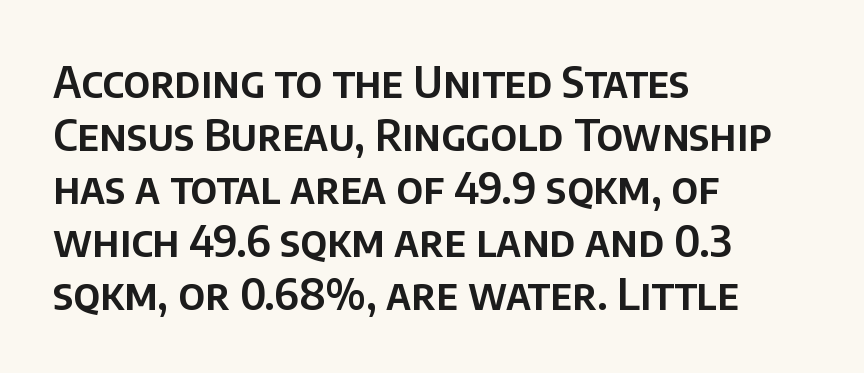
Q: Is the text italic (slanted)? A: No, it is upright.
Q: Is the typeface a serif or a sans-serif typeface? A: Sans-serif.
Q: Is the text underlined? A: No.
Q: How is the paragraph aligned? A: Left-aligned.
Q: Is the spacing between letters normal or unusually wide? A: Normal.
Q: Width (condensed, normal, or wide)? A: Normal.
Q: Stroke contrast? A: Low.
Q: x-height? A: Large.
Q: Monospaced? A: No.
